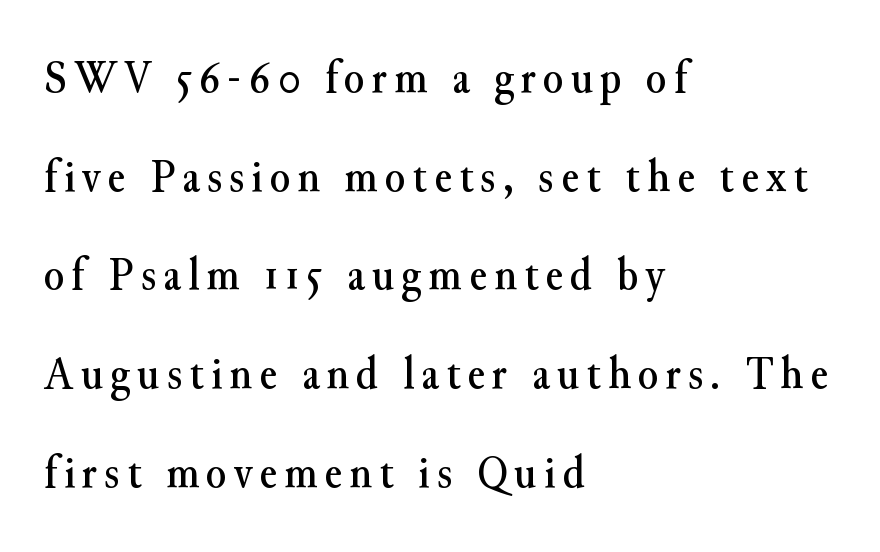
Q: Is the text italic (slanted)? A: No, it is upright.
Q: Is the typeface a serif or a sans-serif typeface? A: Serif.
Q: Is the text underlined? A: No.
Q: How is the paragraph aligned? A: Left-aligned.
Q: Is the spacing between lines tight, normal or loose? A: Loose.
Q: Width (condensed, normal, or wide)? A: Normal.
Q: Stroke contrast? A: Medium.
Q: x-height? A: Small.
Q: Monospaced? A: No.
